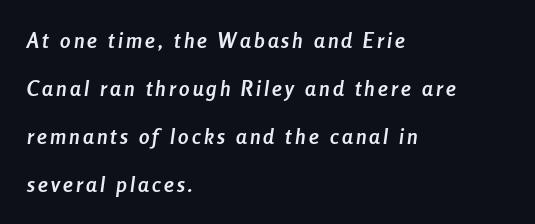
Its strokes are broad and dark, the hallmark of bold type. The rag falls on the right side of this text block. Posture: slanted. Compared with typical paragraphs, the rows here are farther apart. Letters rest on an invisible, unmarked baseline.
